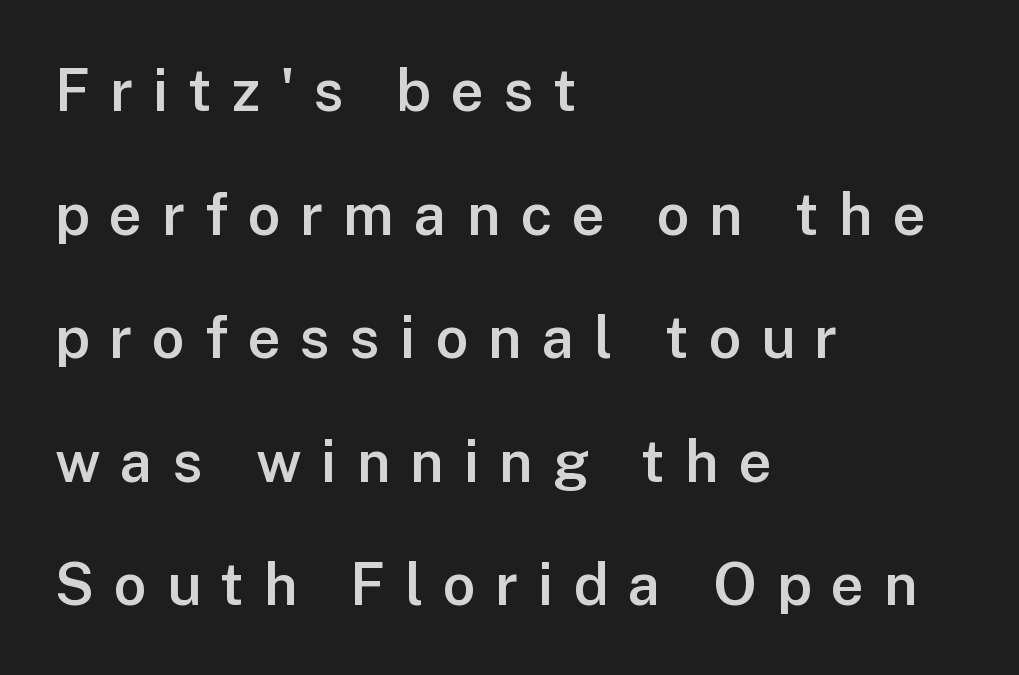
The image shows 58 px semibold sans-serif type, upright; set left-aligned, loose line spacing (2.13x), unusually wide letter spacing (+0.34 em), not underlined; low stroke contrast and a medium x-height.
